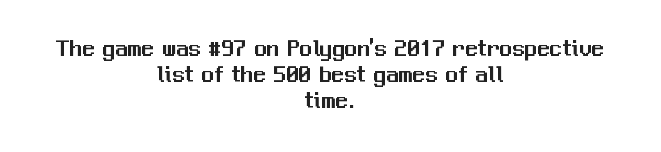
Q: Is the text italic (slanted)? A: No, it is upright.
Q: Is the text underlined? A: No.
Q: How is the paragraph aligned? A: Centered.
Q: Is the spacing between letters normal or unusually wide? A: Normal.
Q: Is the spacing between lines tight, normal or loose? A: Tight.
